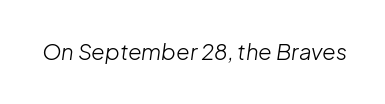
The letterforms sit shoulder to shoulder at normal distance. Each row of text sits above clean, open space. Posture: slanted. Weight: regular or lighter.
